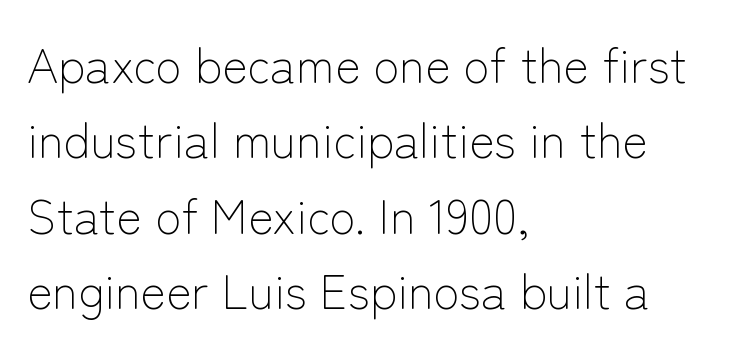
{"serif": "no", "italic": "no", "bold": "no", "weight": "light", "width": "normal", "stroke_contrast": "low", "x_height": "medium", "monospaced": "no", "underline": "no", "align": "left", "line_spacing": "normal", "line_spacing_ratio": 1.57, "letter_spacing": "normal", "letter_spacing_em": 0.0, "glyph_px": 48}
